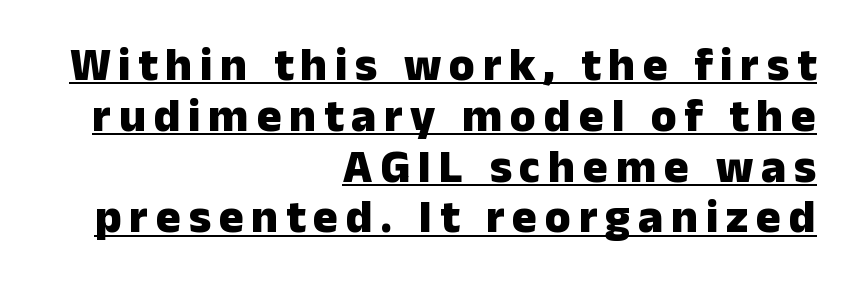
{"serif": "no", "italic": "no", "bold": "yes", "weight": "heavy", "width": "normal", "stroke_contrast": "low", "x_height": "medium", "monospaced": "no", "underline": "yes", "align": "right", "line_spacing": "tight", "line_spacing_ratio": 1.08, "glyph_px": 47}
